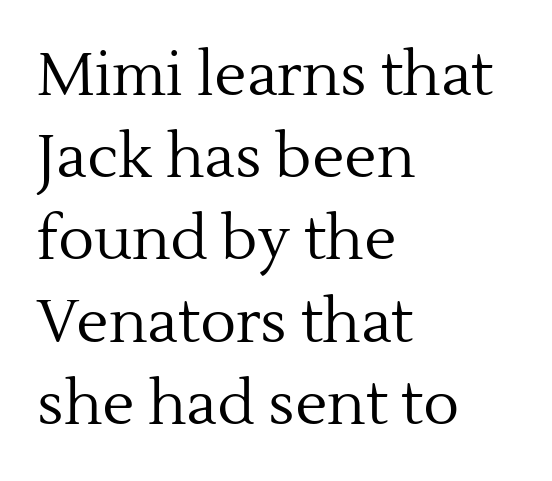
Stroke terminals: seriffed. Proportional: the letters do not fall into vertical columns. Typeset ragged right — the left edge is the straight one. Compared with typical body copy, the letter spacing here is the same.
